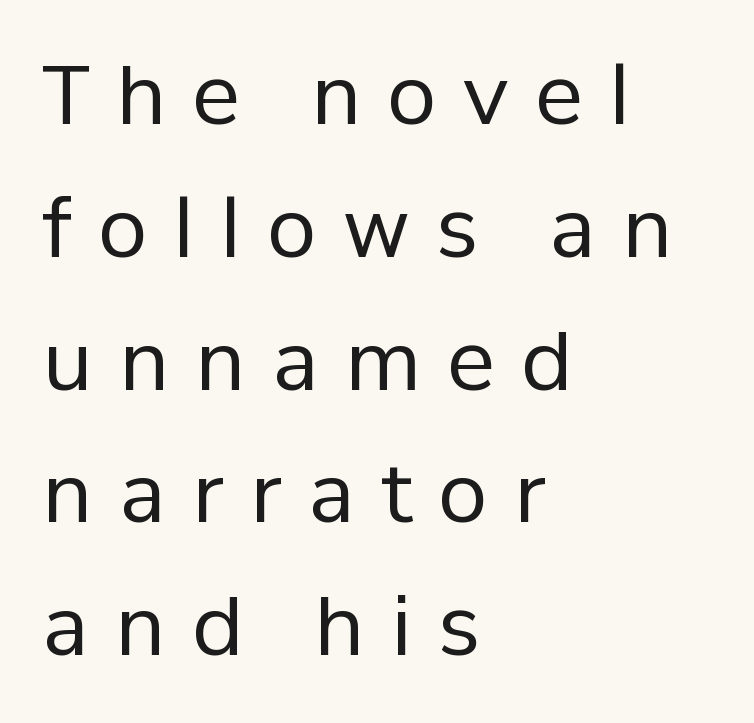
The image shows 80 px regular-weight sans-serif type, upright; set left-aligned, normal line spacing (1.66x), unusually wide letter spacing (+0.33 em), not underlined; low stroke contrast and a medium x-height.
